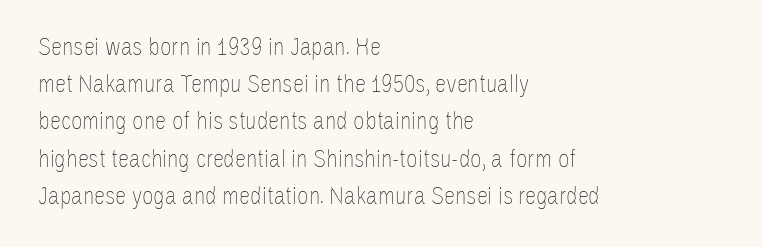
Q: Is the text bold? A: No.
Q: Is the text italic (slanted)? A: No, it is upright.
Q: Is the text underlined? A: No.
Q: How is the paragraph aligned? A: Left-aligned.
Q: Is the spacing between letters normal or unusually wide? A: Normal.
Q: Is the spacing between lines tight, normal or loose? A: Normal.
